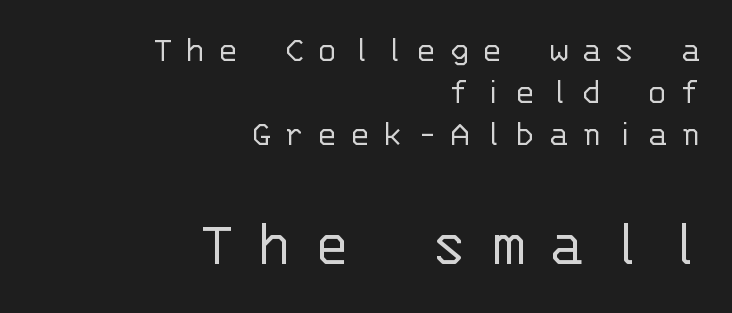
Each word looks stretched out because of the extra space between its letters. Which margin do the lines hug? The right one — the left edge is uneven. The glyphs in this specimen are sans serif. Nobody drew a line under any word here.
